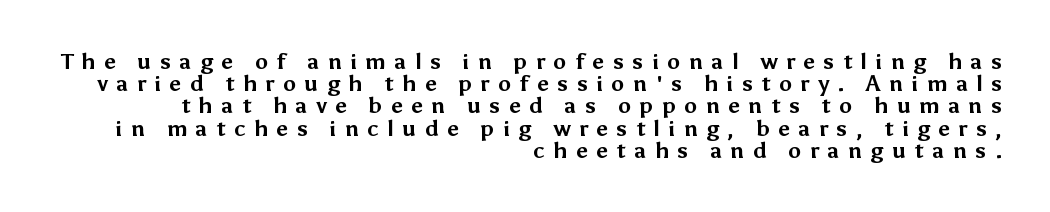
{"italic": "no", "bold": "yes", "underline": "no", "align": "right", "line_spacing": "tight", "line_spacing_ratio": 1.01, "letter_spacing": "wide", "letter_spacing_em": 0.38, "glyph_px": 22}
